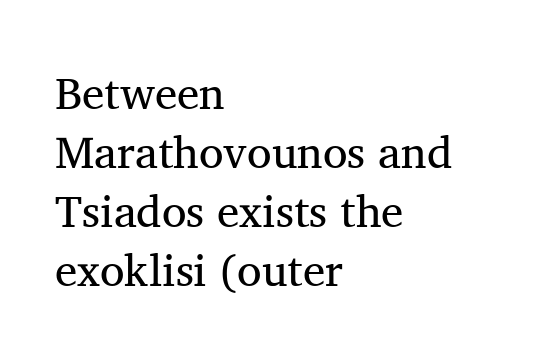
Q: Is the text bold? A: No.
Q: Is the text italic (slanted)? A: No, it is upright.
Q: Is the typeface a serif or a sans-serif typeface? A: Serif.
Q: Is the text underlined? A: No.
Q: How is the paragraph aligned? A: Left-aligned.
Q: Is the spacing between letters normal or unusually wide? A: Normal.
Q: Is the spacing between lines tight, normal or loose? A: Normal.
Q: Width (condensed, normal, or wide)? A: Normal.
Q: Stroke contrast? A: Medium.
Q: x-height? A: Medium.
Q: Monospaced? A: No.
